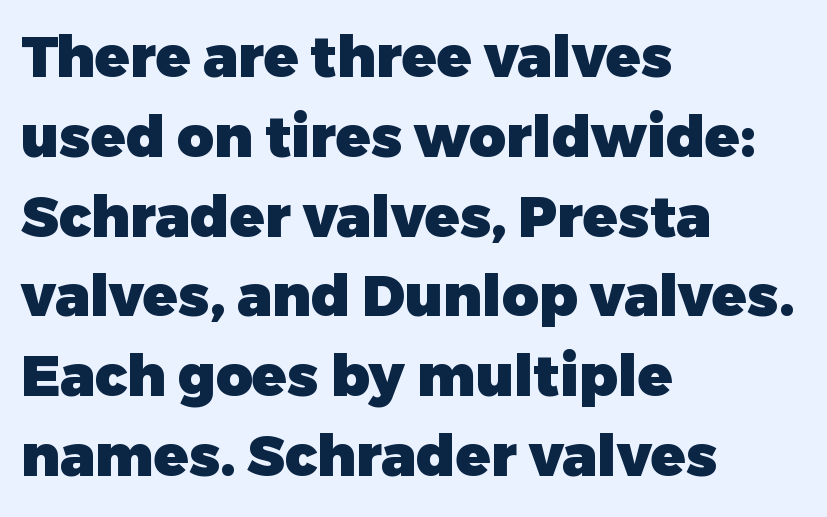
The sample has been set heavy, in full bold. Classification — sans serif. The words here are not underlined. What's the leading like? Ordinary, nothing unusual. Think of a printed novel: that variable character pitch is what you see here.
